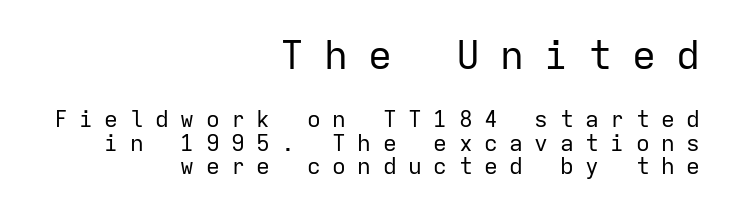
Italic? Not at all — the glyphs are vertical. Which chunk is bigger? The first one — the top block dwarfs the bottom. A typesetter would call this heavily tracked-out type. The letters look calm and open, with moderate or lighter stems. Regarding serifs, this sample does without them.
